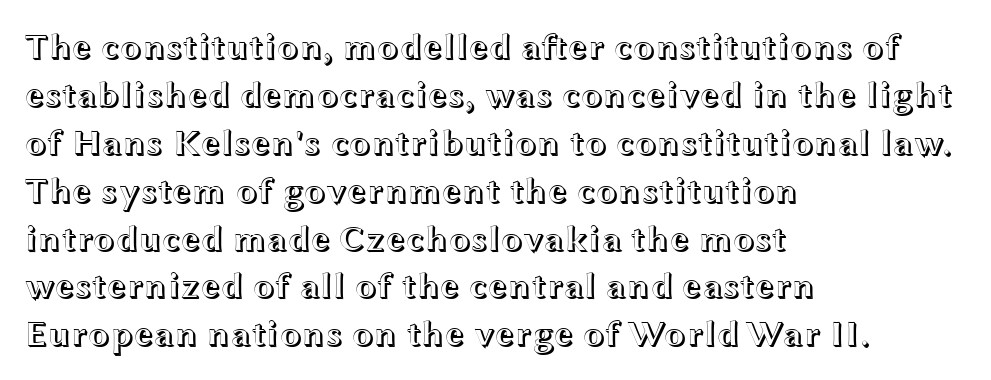
The image shows 36 px wide type, upright; set left-aligned, normal line spacing (1.33x), normal letter spacing, not underlined; a medium x-height.
